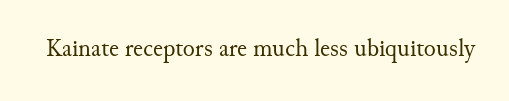
The rendering keeps characters at their native spacing. The font sits on the lighter half of the weight spectrum, regular included. Quick note: underline off. Is there any slant? The stems are plumb.
